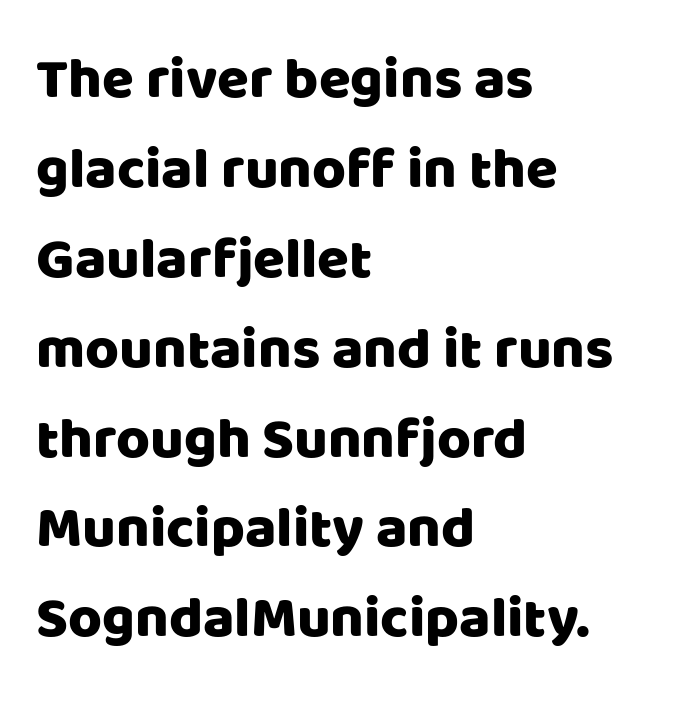
Q: Is the text italic (slanted)? A: No, it is upright.
Q: Is the typeface a serif or a sans-serif typeface? A: Sans-serif.
Q: Is the text underlined? A: No.
Q: How is the paragraph aligned? A: Left-aligned.
Q: Is the spacing between letters normal or unusually wide? A: Normal.
Q: Is the spacing between lines tight, normal or loose? A: Normal.
Q: Width (condensed, normal, or wide)? A: Normal.
Q: Stroke contrast? A: Low.
Q: x-height? A: Large.
Q: Monospaced? A: No.
